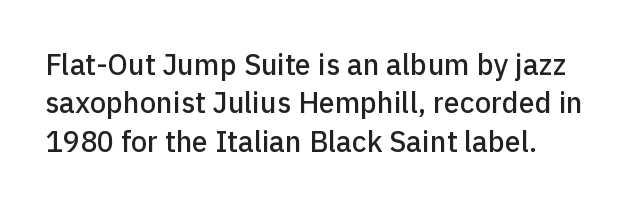
Baseline-to-baseline distance is the conventional proportion of letter height. This sample is left-justified, so line endings fall wherever the words run out. The face used here is proportionally spaced, like ordinary book or web type. Has an underline been added? It has not. In terms of letterform style, serifs are entirely absent. Style check: upright.
